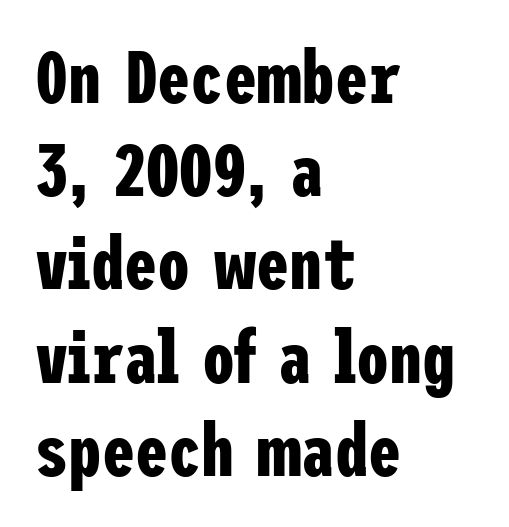
Stroke terminals: plain, sans-serif. The tracking reads as untouched default to a designer's eye. Evenly set lines give the paragraph a standard silhouette. Clear beneath every line of the passage. The rendering uses a bold face; every stroke is thick and dark. These lines were composed using upright roman letters.
